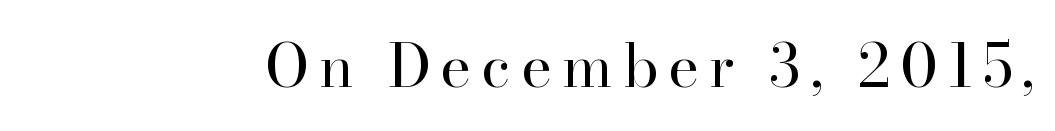
{"serif": "yes", "italic": "no", "bold": "no", "weight": "regular", "width": "normal", "stroke_contrast": "high", "x_height": "small", "monospaced": "no", "underline": "no", "glyph_px": 59}
